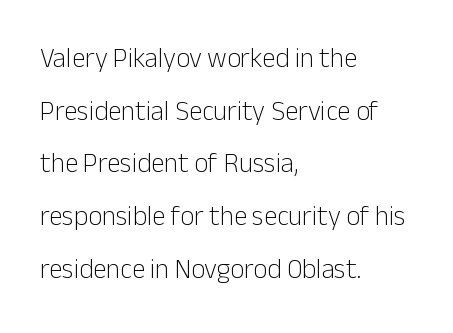
{"italic": "no", "bold": "no", "underline": "no", "align": "left", "line_spacing": "loose", "line_spacing_ratio": 1.95, "letter_spacing": "normal", "letter_spacing_em": 0.0, "glyph_px": 27}
